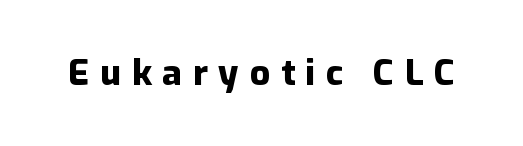
The image shows 35 px heavy sans-serif type, upright; set unusually wide letter spacing (+0.31 em), not underlined; low stroke contrast and a medium x-height.
